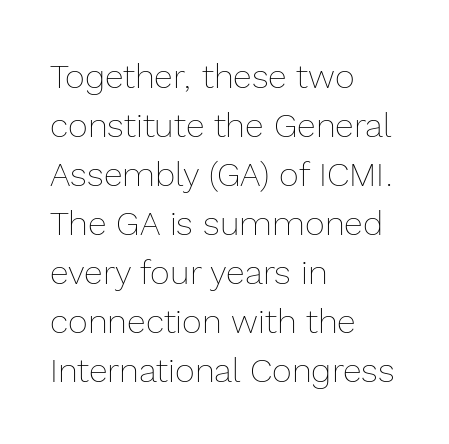
Q: Is the text bold? A: No.
Q: Is the text italic (slanted)? A: No, it is upright.
Q: Is the text underlined? A: No.
Q: How is the paragraph aligned? A: Left-aligned.
Q: Is the spacing between letters normal or unusually wide? A: Normal.
Q: Is the spacing between lines tight, normal or loose? A: Normal.
Q: Width (condensed, normal, or wide)? A: Normal.
Q: x-height? A: Medium.
Q: Monospaced? A: No.
